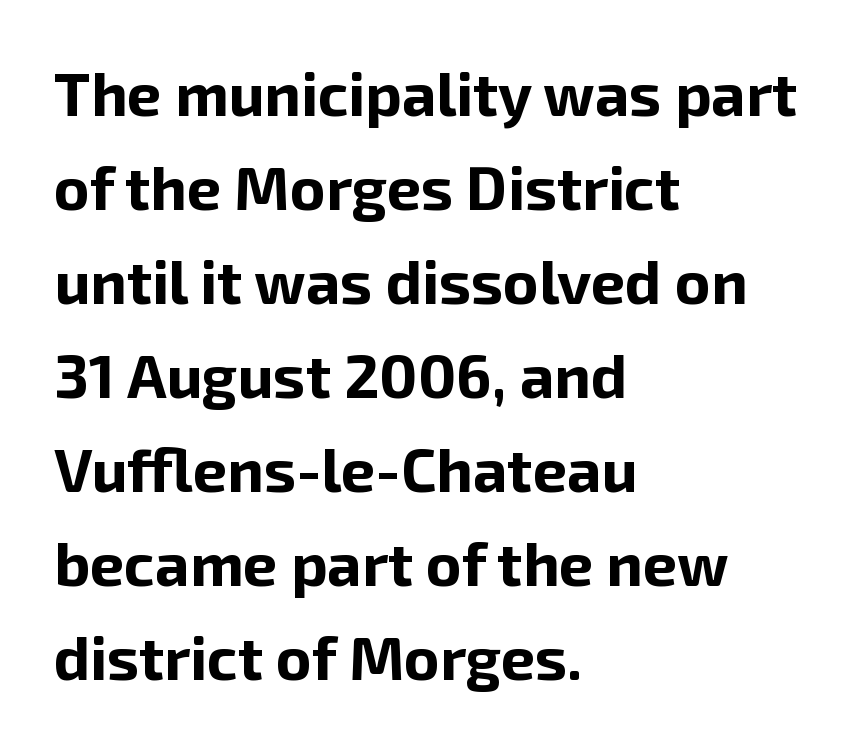
No italicization has been applied; the sample stays upright. Bare-footed words on every line. Think of a printed novel: that variable character pitch is what you see here. The letterforms sit shoulder to shoulder at normal distance. Notice how descenders clear the ascenders below comfortably — that's standard leading.
